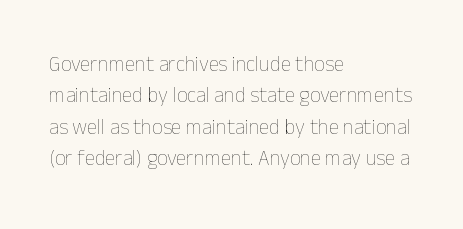
The image shows 21 px text type, upright; set left-aligned, normal line spacing (1.49x), normal letter spacing, not underlined.
